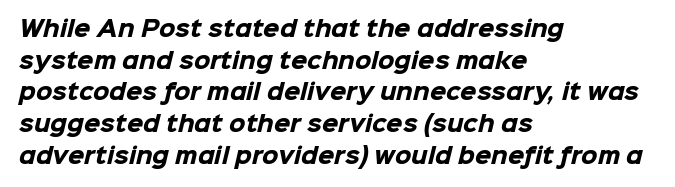
The image shows 21 px bold type; set left-aligned, normal line spacing (1.51x), normal letter spacing, not underlined.
